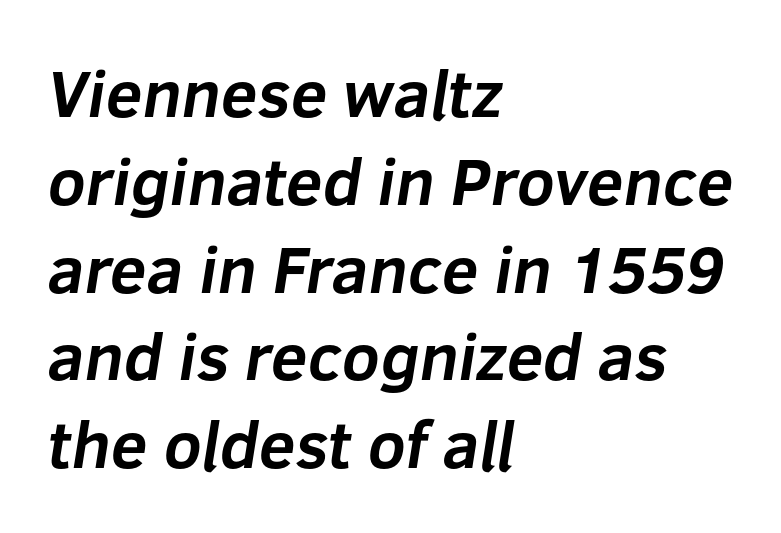
{"serif": "no", "bold": "yes", "weight": "bold", "width": "normal", "stroke_contrast": "low", "x_height": "medium", "monospaced": "no", "underline": "no", "align": "left", "line_spacing": "normal", "line_spacing_ratio": 1.33, "letter_spacing": "normal", "letter_spacing_em": 0.0, "glyph_px": 66}
